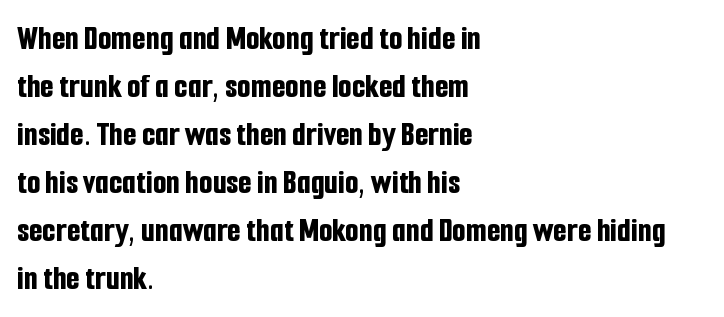
The image shows 35 px bold, condensed sans-serif type, upright; set left-aligned, normal line spacing (1.37x), normal letter spacing, not underlined; low stroke contrast and a medium x-height.
